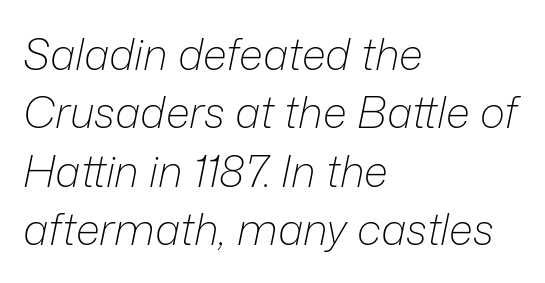
Q: Is the text bold? A: No.
Q: Is the text italic (slanted)? A: Yes, it leans right by about 12 degrees.
Q: Is the text underlined? A: No.
Q: How is the paragraph aligned? A: Left-aligned.
Q: Is the spacing between letters normal or unusually wide? A: Normal.
Q: Is the spacing between lines tight, normal or loose? A: Normal.
Q: Width (condensed, normal, or wide)? A: Normal.
Q: Stroke contrast? A: Low.
Q: x-height? A: Medium.
Q: Monospaced? A: No.
